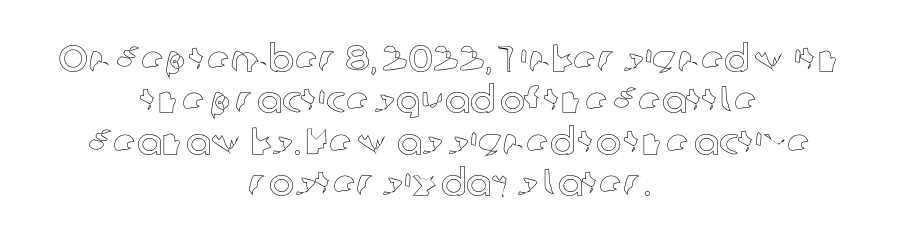
Q: Is the text italic (slanted)? A: No, it is upright.
Q: Is the text underlined? A: No.
Q: How is the paragraph aligned? A: Centered.
Q: Is the spacing between letters normal or unusually wide? A: Normal.
Q: Is the spacing between lines tight, normal or loose? A: Tight.
Q: Width (condensed, normal, or wide)? A: Normal.
Q: x-height? A: Medium.
Q: Monospaced? A: No.
